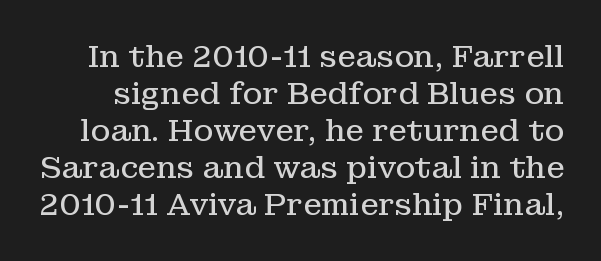
Q: Is the text bold? A: No.
Q: Is the text italic (slanted)? A: No, it is upright.
Q: Is the typeface a serif or a sans-serif typeface? A: Serif.
Q: Is the text underlined? A: No.
Q: Is the spacing between letters normal or unusually wide? A: Normal.
Q: Width (condensed, normal, or wide)? A: Normal.
Q: Stroke contrast? A: Low.
Q: x-height? A: Medium.
Q: Monospaced? A: No.
